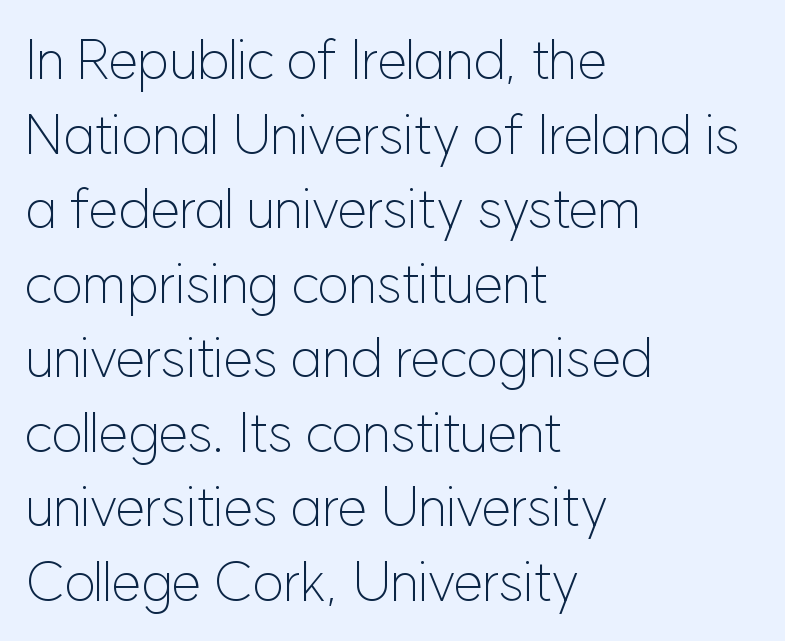
Q: Is the text bold? A: No.
Q: Is the text italic (slanted)? A: No, it is upright.
Q: Is the typeface a serif or a sans-serif typeface? A: Sans-serif.
Q: Is the text underlined? A: No.
Q: How is the paragraph aligned? A: Left-aligned.
Q: Is the spacing between letters normal or unusually wide? A: Normal.
Q: Is the spacing between lines tight, normal or loose? A: Normal.
Q: Width (condensed, normal, or wide)? A: Normal.
Q: Stroke contrast? A: Low.
Q: x-height? A: Medium.
Q: Monospaced? A: No.
